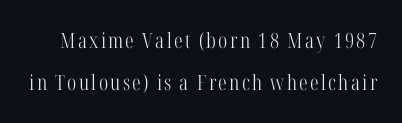
The image shows 21 px text type, upright; set loose line spacing (2.01x), not underlined.
